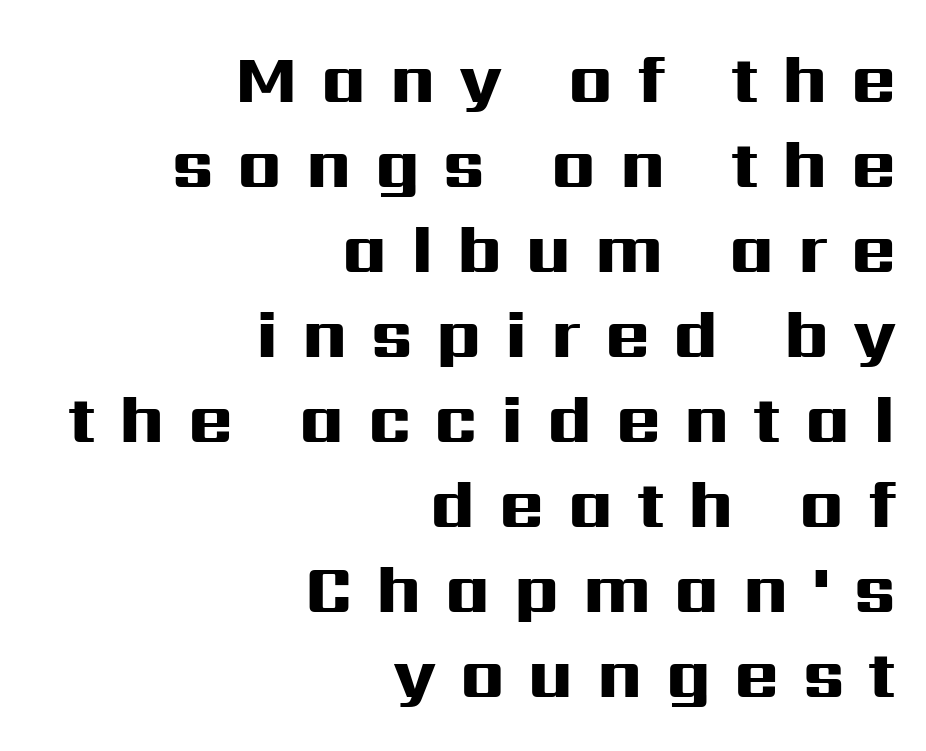
{"serif": "no", "italic": "no", "bold": "yes", "weight": "heavy", "width": "wide", "stroke_contrast": "high", "x_height": "medium", "monospaced": "no", "underline": "no", "align": "right", "line_spacing": "normal", "line_spacing_ratio": 1.25, "letter_spacing": "wide", "letter_spacing_em": 0.35, "glyph_px": 68}
